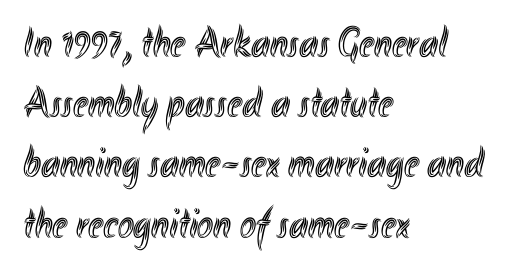
Nothing unusual about the tracking: characters are spaced as the font intends. The zone under the glyphs is completely vacant. The rendering uses a moderate line-height, typical for paragraphs. Typeset ragged right — the left edge is the straight one. A typesetter would call this proportional, since set widths differ per character.
